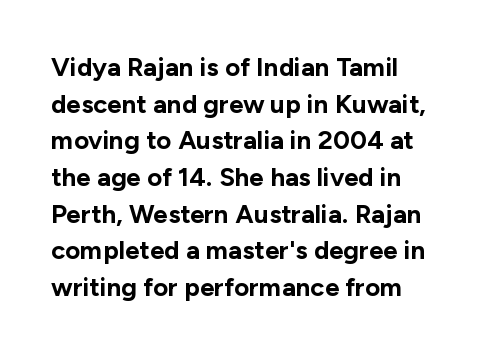
Caption: multi-line text, flush left, ragged right. Look at the tracking — it's just the regular setting, nothing added. Upright lettering throughout. The passage shown is emphatically bold. The passage shown is not underscored anywhere.
